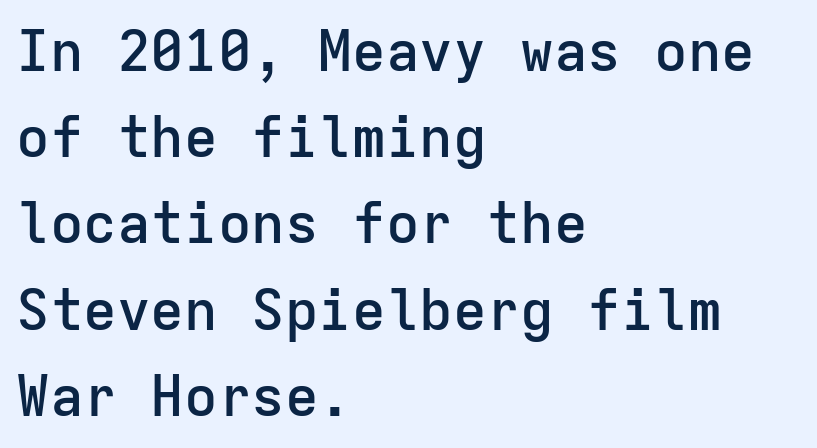
This sample uses a sans-serif face. This sample keeps an unexceptional amount of space between lines. Stroke thickness is moderately raised; the sample reads as semibold. Does the copy run flush right? No — it runs flush left. Rendered with straight, roman letterforms.
